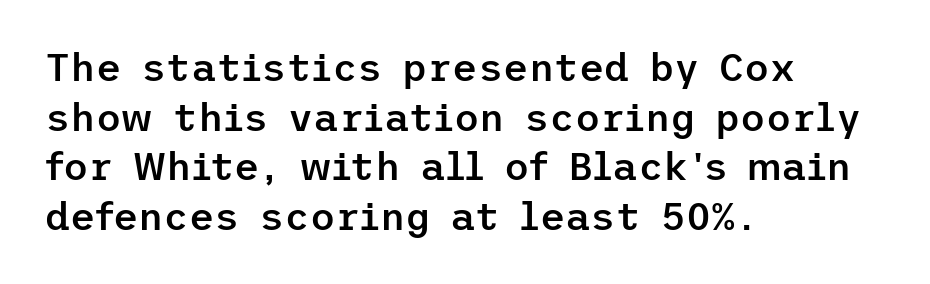
The image shows 39 px semibold sans-serif type, upright; set left-aligned, normal line spacing (1.27x), normal letter spacing, not underlined; low stroke contrast and a medium x-height.
